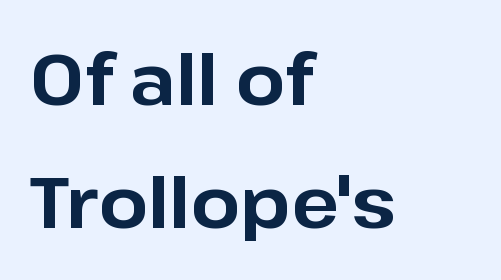
Q: Is the text bold? A: Yes.
Q: Is the text italic (slanted)? A: No, it is upright.
Q: Is the typeface a serif or a sans-serif typeface? A: Sans-serif.
Q: Is the text underlined? A: No.
Q: How is the paragraph aligned? A: Left-aligned.
Q: Is the spacing between letters normal or unusually wide? A: Normal.
Q: Width (condensed, normal, or wide)? A: Normal.
Q: Stroke contrast? A: Low.
Q: x-height? A: Medium.
Q: Monospaced? A: No.
